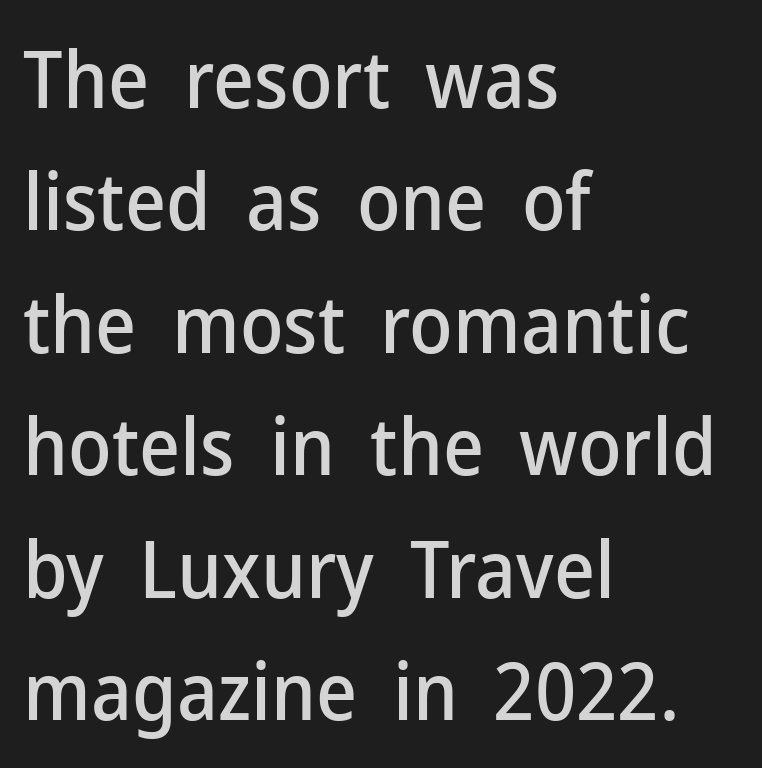
{"serif": "no", "italic": "no", "width": "normal", "stroke_contrast": "low", "x_height": "medium", "monospaced": "no", "underline": "no", "align": "left", "line_spacing": "normal", "line_spacing_ratio": 1.55, "letter_spacing": "normal", "letter_spacing_em": 0.0, "glyph_px": 79}
